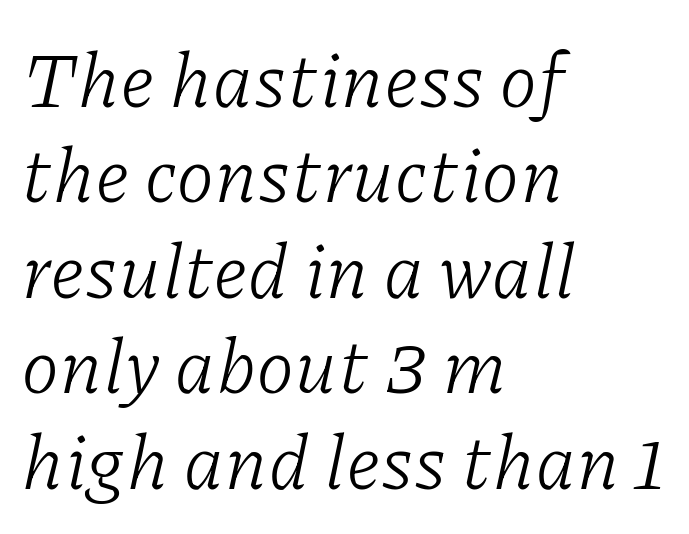
Q: Is the text bold? A: No.
Q: Is the text italic (slanted)? A: Yes, it leans right by about 11 degrees.
Q: Is the typeface a serif or a sans-serif typeface? A: Serif.
Q: Is the text underlined? A: No.
Q: How is the paragraph aligned? A: Left-aligned.
Q: Is the spacing between letters normal or unusually wide? A: Normal.
Q: Width (condensed, normal, or wide)? A: Normal.
Q: Stroke contrast? A: Low.
Q: x-height? A: Medium.
Q: Monospaced? A: No.
